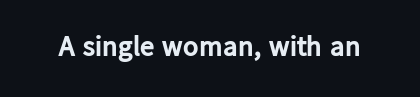
{"serif": "no", "italic": "no", "bold": "yes", "weight": "bold", "width": "normal", "stroke_contrast": "low", "x_height": "medium", "monospaced": "no", "underline": "no", "letter_spacing": "normal", "letter_spacing_em": 0.0, "glyph_px": 29}
